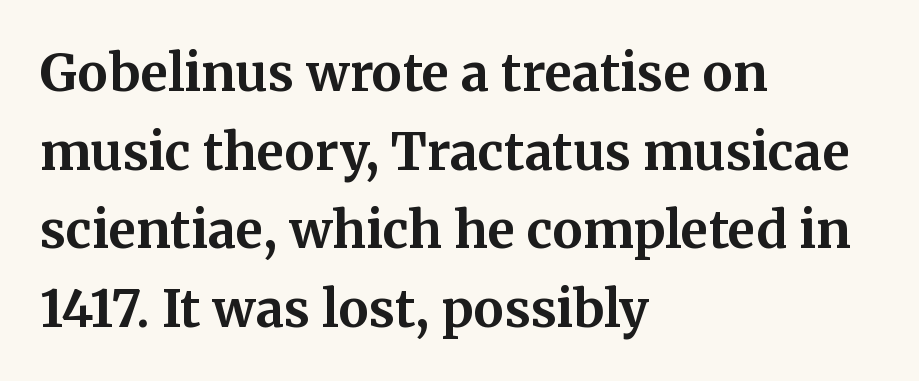
Q: Is the text bold? A: Yes.
Q: Is the text italic (slanted)? A: No, it is upright.
Q: Is the typeface a serif or a sans-serif typeface? A: Serif.
Q: Is the text underlined? A: No.
Q: How is the paragraph aligned? A: Left-aligned.
Q: Is the spacing between letters normal or unusually wide? A: Normal.
Q: Is the spacing between lines tight, normal or loose? A: Normal.
Q: Width (condensed, normal, or wide)? A: Normal.
Q: Stroke contrast? A: Medium.
Q: x-height? A: Medium.
Q: Monospaced? A: No.
